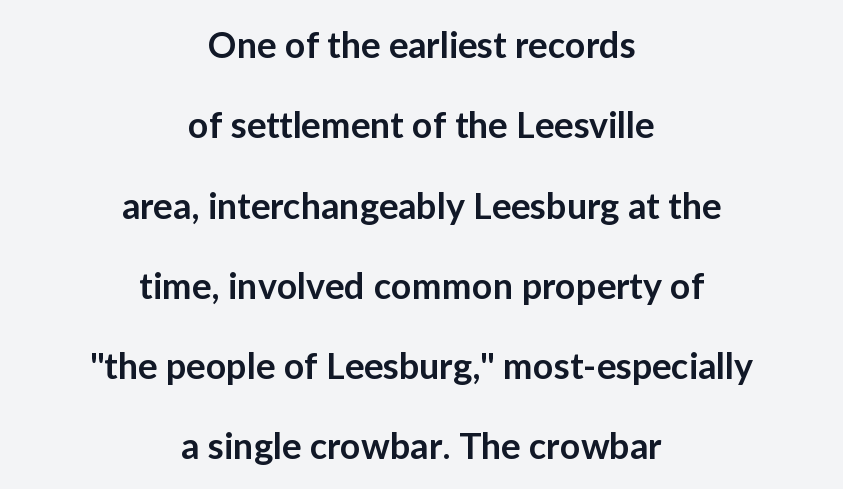
The image shows 36 px semibold sans-serif type, upright; set centered, loose line spacing (2.23x), normal letter spacing, not underlined; low stroke contrast and a medium x-height.
